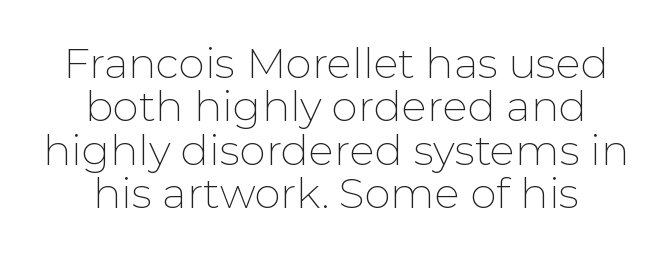
{"serif": "no", "italic": "no", "bold": "no", "weight": "thin", "width": "normal", "stroke_contrast": "low", "x_height": "medium", "monospaced": "no", "underline": "no", "align": "center", "line_spacing": "tight", "line_spacing_ratio": 1.03, "letter_spacing": "normal", "letter_spacing_em": 0.0, "glyph_px": 42}
